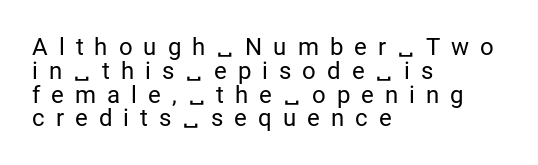
Q: Is the text bold? A: No.
Q: Is the text italic (slanted)? A: No, it is upright.
Q: Is the text underlined? A: No.
Q: How is the paragraph aligned? A: Left-aligned.
Q: Is the spacing between letters normal or unusually wide? A: Unusually wide.
Q: Is the spacing between lines tight, normal or loose? A: Tight.
